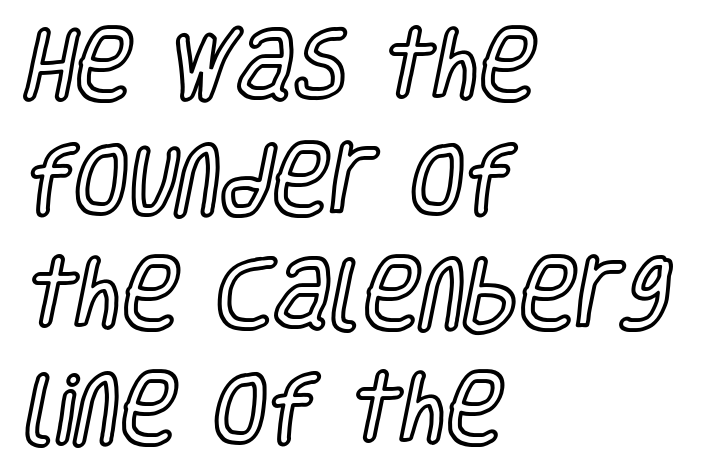
Is this a fixed-width face? No — the glyphs have proportional, varying widths. Caption: multi-line text, flush left, ragged right. No extra tracking has been applied to these lines. Vertically, the passage feels balanced, rows spaced as you'd expect. Check under the words: just untouched page.
